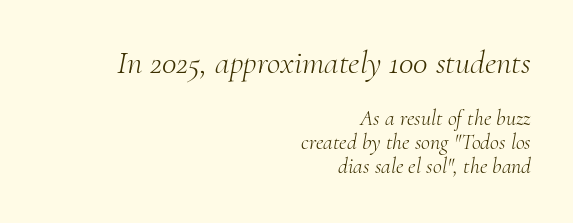
Leftover space on each line is placed entirely before the opening word. The more generous point size was reserved for the upper chunk. The typesetting does not lean heavy: it is not bold. Each letter keeps its own natural width here, so spacing adapts to shape. A typesetter would call this leading minimal, almost set solid. Quick note: italic.
